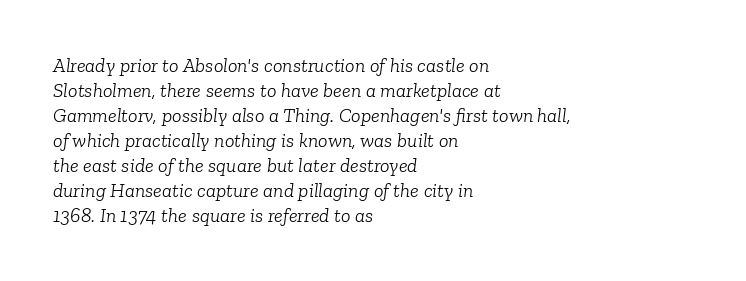
{"italic": "yes", "lean": "right", "slant_degrees": 6, "bold": "no", "underline": "no", "align": "left", "line_spacing": "normal", "line_spacing_ratio": 1.25, "letter_spacing": "normal", "letter_spacing_em": 0.0, "glyph_px": 20}
